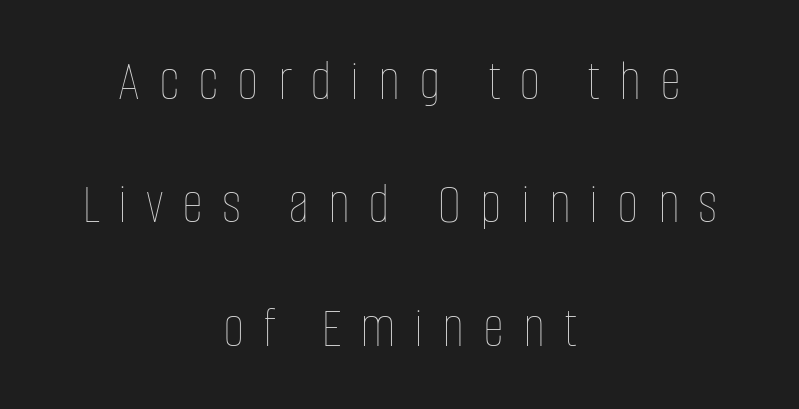
{"italic": "no", "bold": "no", "weight": "thin", "width": "condensed", "stroke_contrast": "low", "x_height": "large", "monospaced": "no", "underline": "no", "align": "center", "line_spacing": "loose", "line_spacing_ratio": 2.09, "letter_spacing": "wide", "letter_spacing_em": 0.32, "glyph_px": 59}
